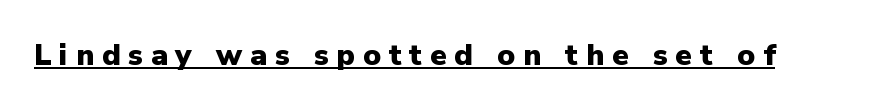
Does the type have serifs? No, each stem ends abruptly. Typesetter's note: full bold, strokes at maximum text heaviness. The string is rendered with underlining switched on. The line texture is sparse and dotted thanks to wide tracking. Every character sits straight up, as roman type does.
